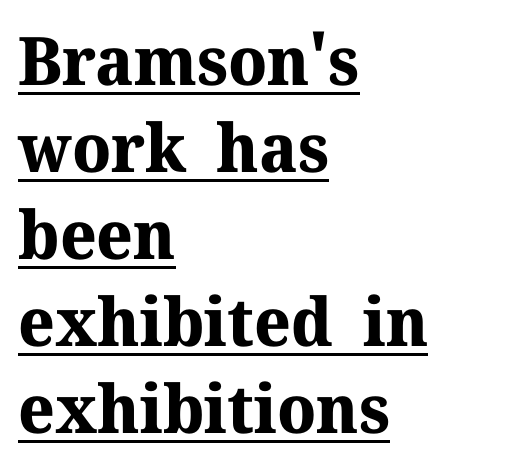
Q: Is the text bold? A: Yes.
Q: Is the text italic (slanted)? A: No, it is upright.
Q: Is the typeface a serif or a sans-serif typeface? A: Serif.
Q: Is the text underlined? A: Yes.
Q: How is the paragraph aligned? A: Left-aligned.
Q: Is the spacing between letters normal or unusually wide? A: Normal.
Q: Is the spacing between lines tight, normal or loose? A: Normal.
Q: Width (condensed, normal, or wide)? A: Normal.
Q: Stroke contrast? A: Medium.
Q: x-height? A: Medium.
Q: Monospaced? A: No.
